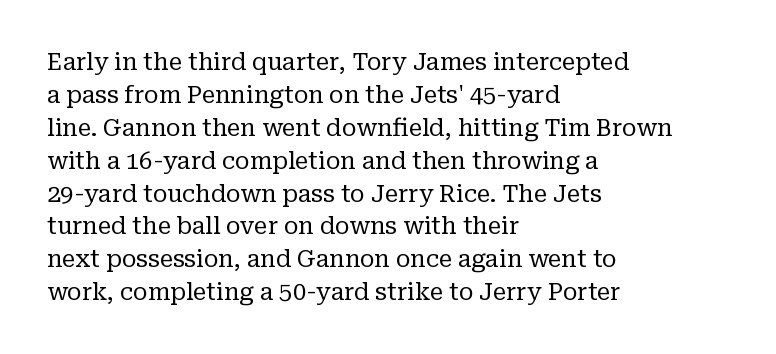
The image shows 24 px text type, upright; set left-aligned, normal line spacing (1.37x), normal letter spacing, not underlined.
